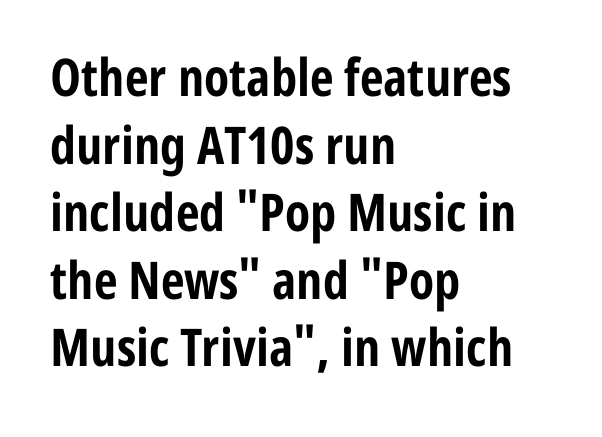
{"serif": "no", "italic": "no", "bold": "yes", "weight": "bold", "width": "condensed", "stroke_contrast": "low", "x_height": "medium", "monospaced": "no", "underline": "no", "align": "left", "line_spacing": "normal", "line_spacing_ratio": 1.3, "letter_spacing": "normal", "letter_spacing_em": 0.0, "glyph_px": 52}
